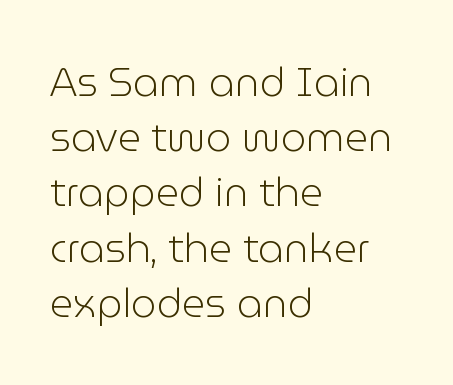
The image shows 40 px light sans-serif type, upright; set left-aligned, normal line spacing (1.38x), normal letter spacing, not underlined; low stroke contrast and a medium x-height.
